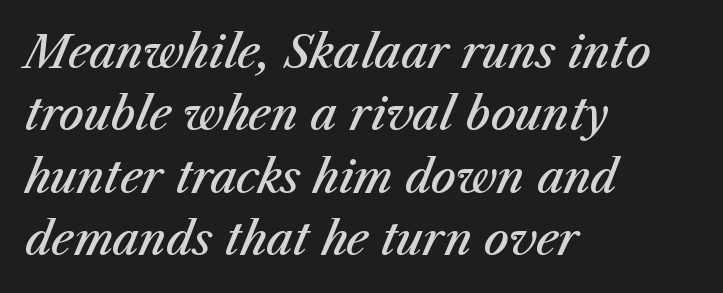
{"italic": "yes", "lean": "right", "slant_degrees": 23, "bold": "semi", "weight": "semibold", "width": "normal", "stroke_contrast": "medium", "x_height": "medium", "monospaced": "no", "underline": "no", "align": "left", "line_spacing": "normal", "line_spacing_ratio": 1.42, "letter_spacing": "normal", "letter_spacing_em": 0.0, "glyph_px": 44}
